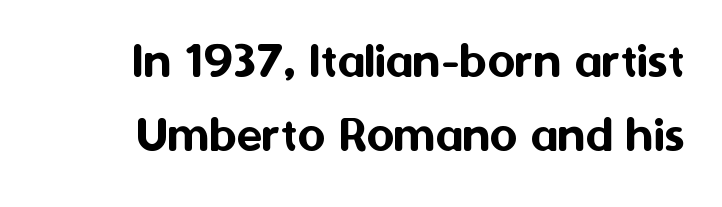
The image shows 53 px sans-serif type, upright; set normal line spacing (1.4x), normal letter spacing, not underlined; medium stroke contrast and a medium x-height.
